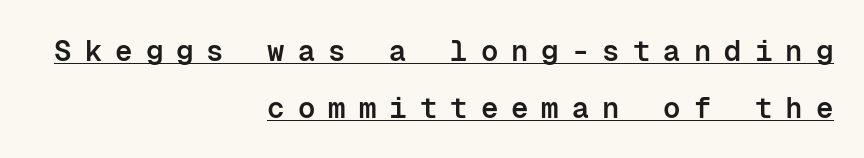
Display-style spreading of the glyphs; the letterfit is very open. Widely set lines give the paragraph a tall, airy silhouette. The letters stand straight up with perfectly vertical stems. Firm but not heavy-handed strokes: this text is semibold.
